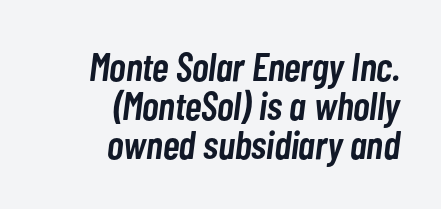
The vertical gap from one line to the next is small. Is the type bold? Partly — it's a semibold, heavier than regular but not fully bold. The passage shown leans; its letterforms are oblique. The passage is arranged like a letterhead date or caption credit — flush right.
